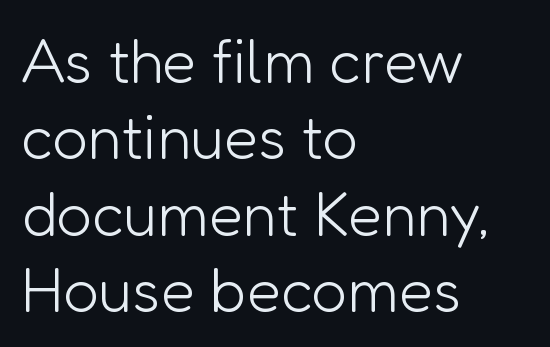
{"serif": "no", "italic": "no", "bold": "no", "weight": "light", "width": "normal", "stroke_contrast": "low", "x_height": "medium", "monospaced": "no", "underline": "no", "align": "left", "line_spacing_ratio": 1.23, "letter_spacing": "normal", "letter_spacing_em": 0.0, "glyph_px": 62}
